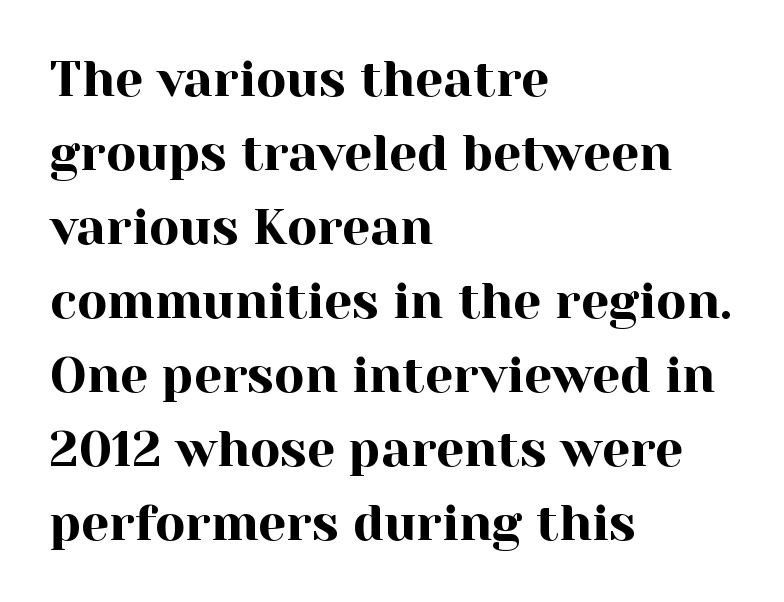
Q: Is the text italic (slanted)? A: No, it is upright.
Q: Is the typeface a serif or a sans-serif typeface? A: Serif.
Q: Is the text underlined? A: No.
Q: How is the paragraph aligned? A: Left-aligned.
Q: Is the spacing between letters normal or unusually wide? A: Normal.
Q: Is the spacing between lines tight, normal or loose? A: Normal.
Q: Width (condensed, normal, or wide)? A: Normal.
Q: x-height? A: Medium.
Q: Monospaced? A: No.
